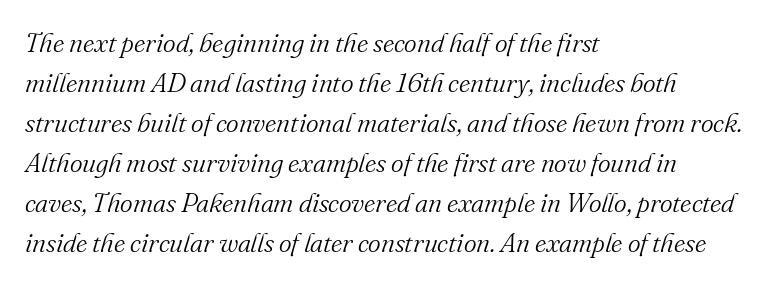
{"italic": "yes", "lean": "right", "slant_degrees": 16, "bold": "no", "underline": "no", "align": "left", "line_spacing": "normal", "line_spacing_ratio": 1.48, "letter_spacing": "normal", "letter_spacing_em": 0.0, "glyph_px": 27}
